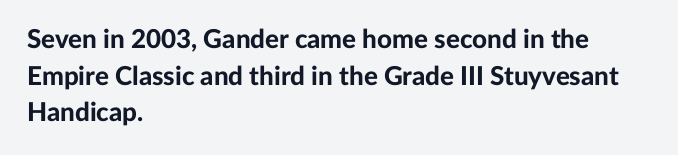
The image shows 26 px bold type, upright; set left-aligned, normal line spacing (1.41x), normal letter spacing, not underlined.
